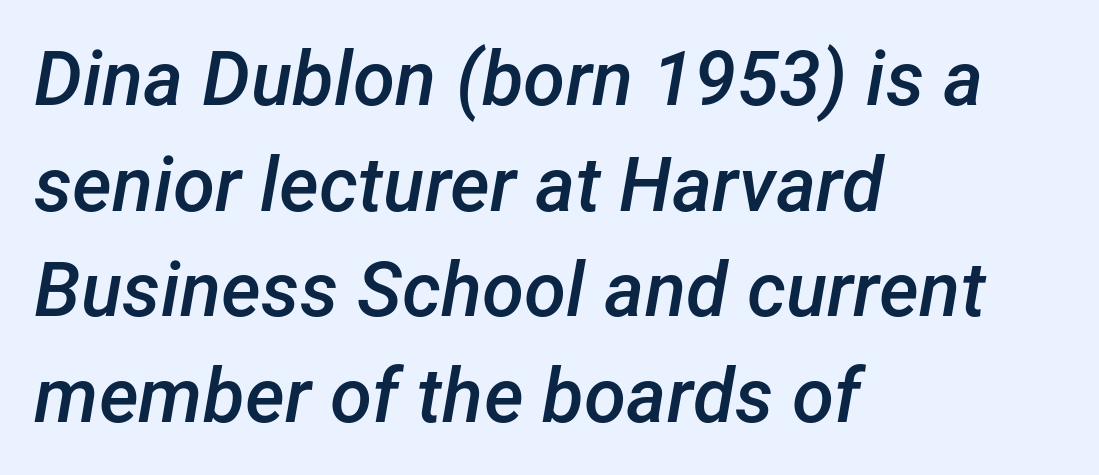
{"italic": "yes", "lean": "right", "slant_degrees": 12, "bold": "semi", "weight": "semibold", "width": "normal", "stroke_contrast": "low", "x_height": "medium", "monospaced": "no", "underline": "no", "align": "left", "line_spacing": "normal", "line_spacing_ratio": 1.39, "letter_spacing": "normal", "letter_spacing_em": 0.0, "glyph_px": 76}
